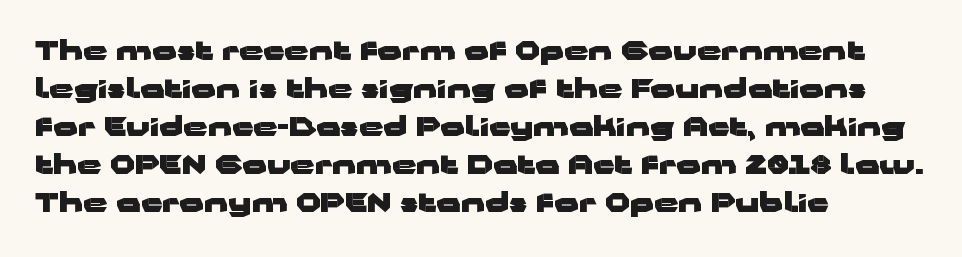
Nothing unusual about the tracking: characters are spaced as the font intends. Glance below the letters and you will spot only blank space. Designer's note — italics off, roman on. Alignment: flush left.
